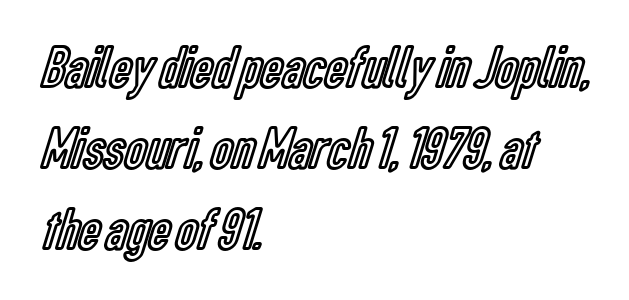
Q: Is the text italic (slanted)? A: Yes.
Q: Is the text underlined? A: No.
Q: How is the paragraph aligned? A: Left-aligned.
Q: Is the spacing between letters normal or unusually wide? A: Normal.
Q: Is the spacing between lines tight, normal or loose? A: Normal.
Q: Width (condensed, normal, or wide)? A: Condensed.
Q: x-height? A: Medium.
Q: Monospaced? A: No.
